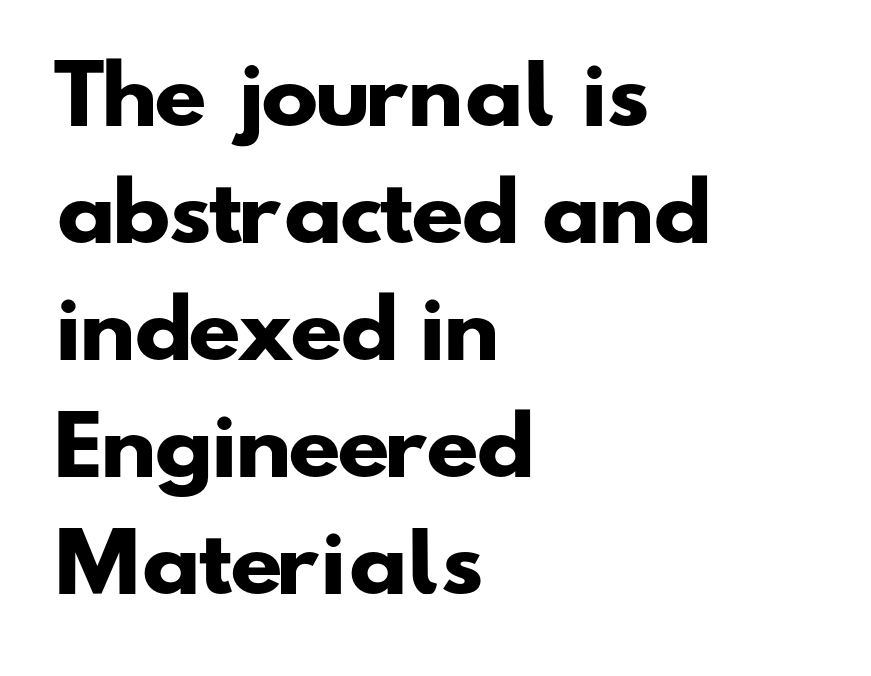
The image shows 77 px heavy, wide sans-serif type; set left-aligned, normal line spacing (1.52x), normal letter spacing, not underlined; low stroke contrast and a small x-height.
